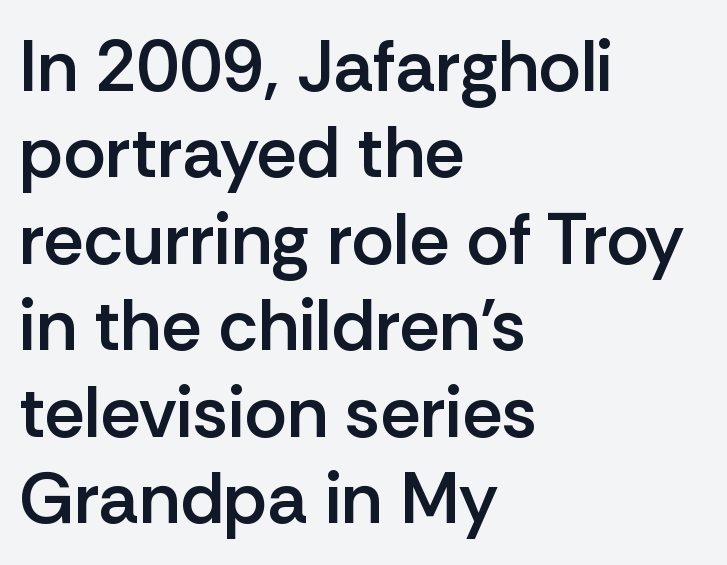
Honestly, there is no underline to notice here at all. The face used here is proportionally spaced, like ordinary book or web type. Designer's note — italics off, roman on. What weight is shown? A semibold, between regular and bold. Casual observation: everything's shoved over to the left.
